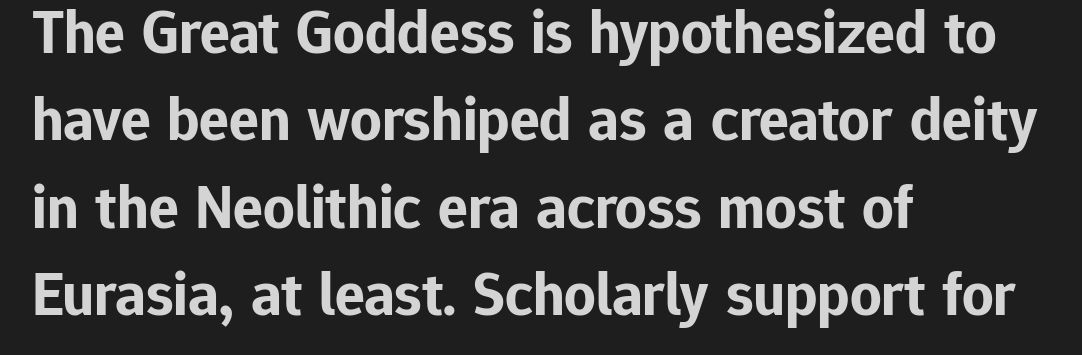
One glance says typical: line gaps are just what's usual. Italic? Not at all — the glyphs are vertical. The rendering uses natural spacing where letterforms have individual widths. Descenders hang freely into open space. Nope, no serifs anywhere on these letters. Letter spacing: default.
